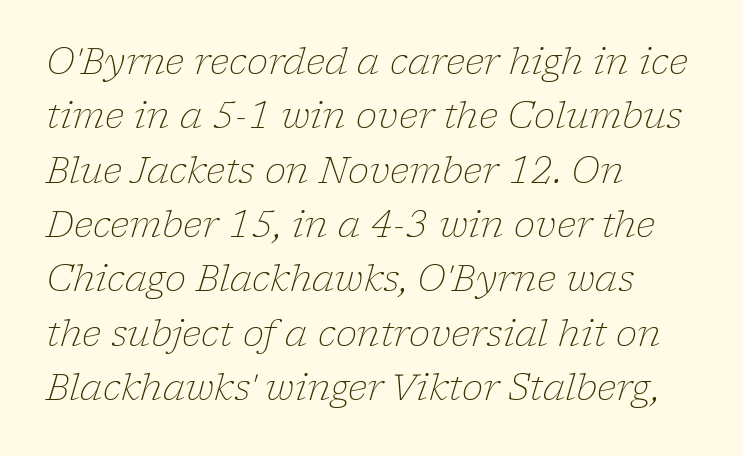
The rendering applies a slant to the glyphs. A quiet, ordinary-to-light weight characterises the typeface. Quick note: underline off. The rendering shows small feet on the letterforms — a serif design. Leftover space on each line is placed entirely after the last word. Normally led — the rows are evenly, conventionally spaced.
